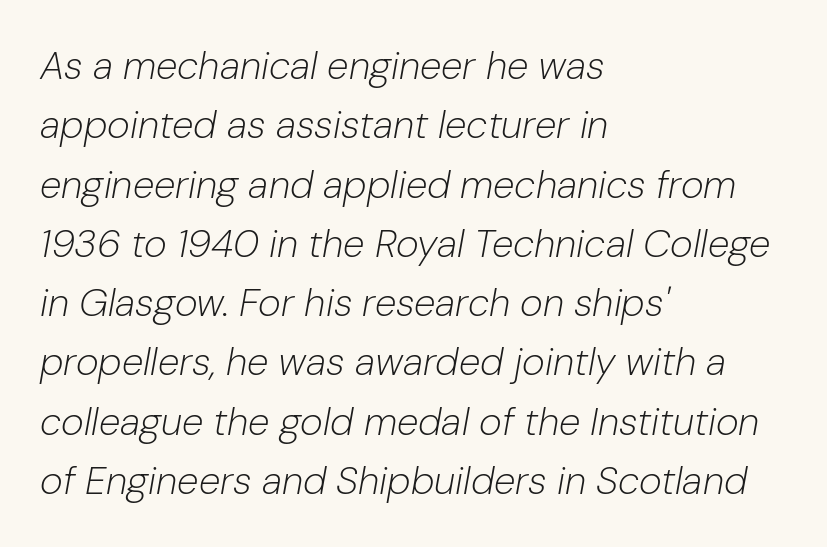
The image shows 39 px light type, italic (leaning right); set left-aligned, normal line spacing (1.52x), normal letter spacing, not underlined; low stroke contrast and a medium x-height.
